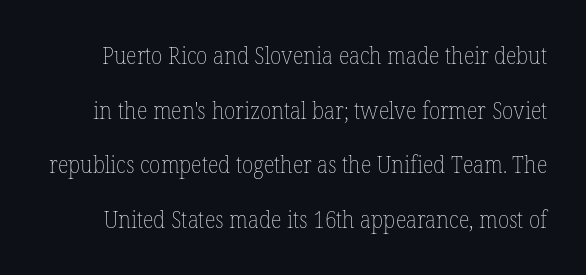
{"italic": "no", "bold": "no", "underline": "no", "line_spacing": "loose", "line_spacing_ratio": 2.38, "letter_spacing": "normal", "letter_spacing_em": 0.0, "glyph_px": 23}
